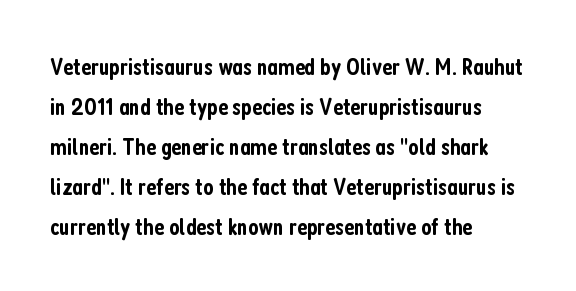
Each glyph is drawn with semibold strokes, heavier than normal yet not fully bold. Students, note that the glyphs here touch the page at normal intervals. Posture: vertical. A classic flush-left, rag-right setting is used for this passage. Does the leading feel generous? No, just average. Descenders hang freely into open space.
